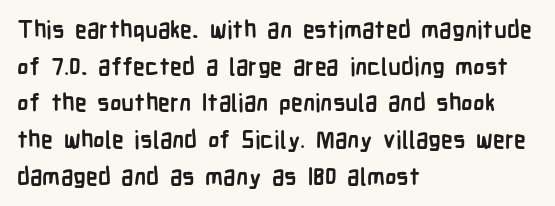
{"italic": "no", "bold": "yes", "underline": "no", "align": "left", "line_spacing": "normal", "line_spacing_ratio": 1.53, "letter_spacing": "normal", "letter_spacing_em": 0.0, "glyph_px": 24}
